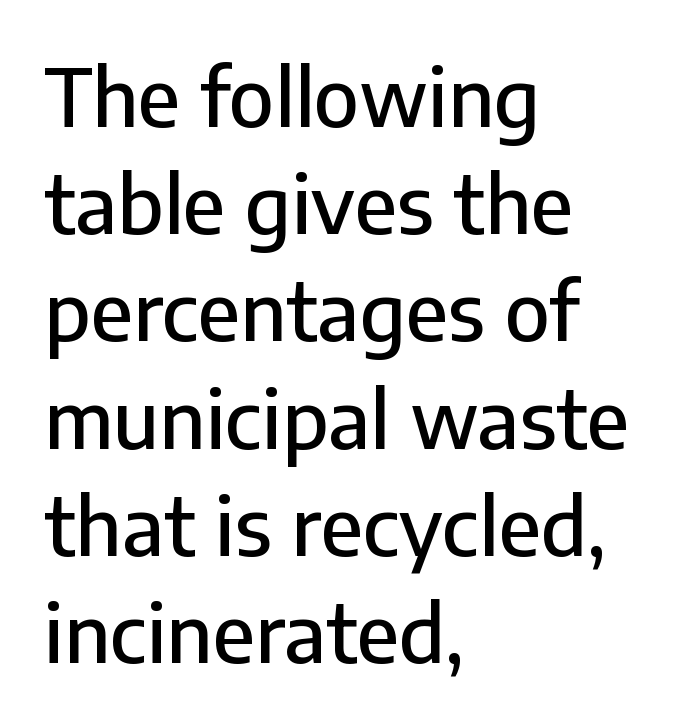
The image shows 80 px sans-serif type, upright; set left-aligned, normal line spacing (1.34x), normal letter spacing, not underlined; low stroke contrast and a medium x-height.
